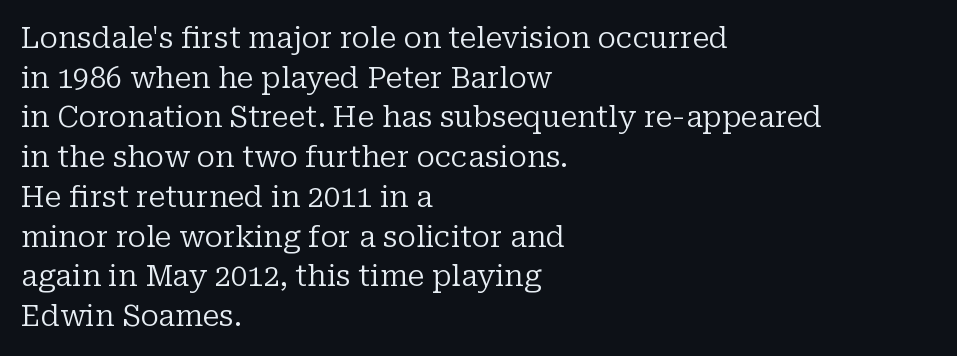
Q: Is the text bold? A: No.
Q: Is the text italic (slanted)? A: No, it is upright.
Q: Is the typeface a serif or a sans-serif typeface? A: Serif.
Q: Is the text underlined? A: No.
Q: How is the paragraph aligned? A: Left-aligned.
Q: Is the spacing between letters normal or unusually wide? A: Normal.
Q: Is the spacing between lines tight, normal or loose? A: Normal.
Q: Width (condensed, normal, or wide)? A: Normal.
Q: Stroke contrast? A: Low.
Q: x-height? A: Medium.
Q: Monospaced? A: No.
